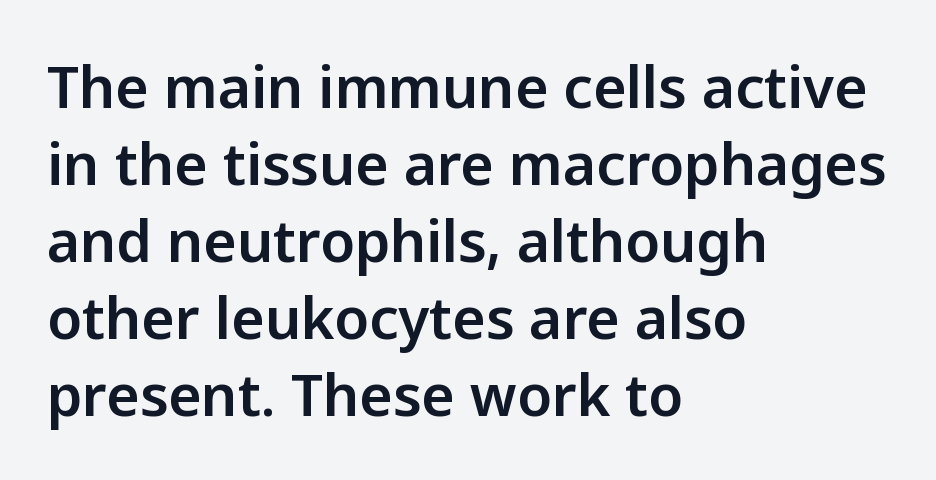
Line starts are locked; line ends wander. Look at the tracking — it's just the regular setting, nothing added. Descenders hang freely into open space. These lines are composed in type without serifs.
